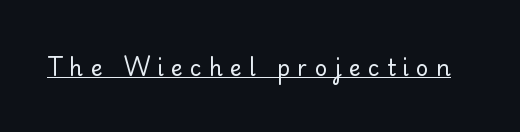
{"italic": "no", "bold": "no", "underline": "yes", "letter_spacing": "wide", "letter_spacing_em": 0.33, "glyph_px": 22}
